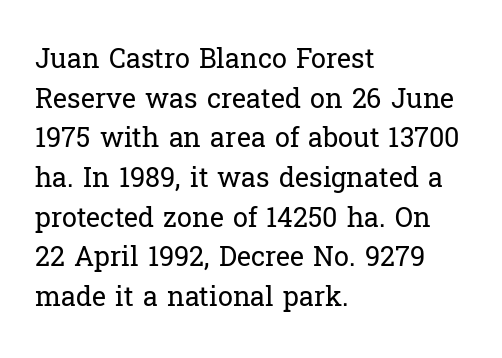
Q: Is the text bold? A: No.
Q: Is the text italic (slanted)? A: No, it is upright.
Q: Is the text underlined? A: No.
Q: How is the paragraph aligned? A: Left-aligned.
Q: Is the spacing between letters normal or unusually wide? A: Normal.
Q: Is the spacing between lines tight, normal or loose? A: Normal.
